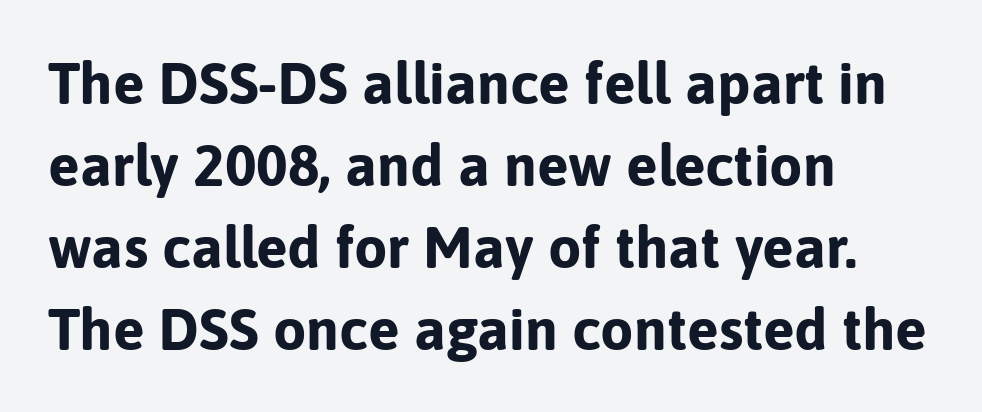
The image shows 59 px bold sans-serif type, upright; set left-aligned, normal line spacing (1.39x), normal letter spacing, not underlined; low stroke contrast and a medium x-height.
